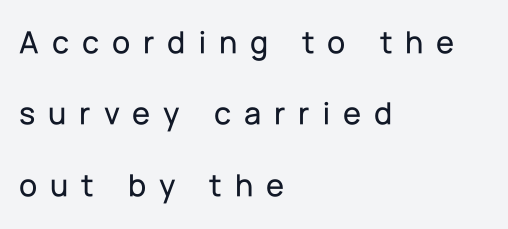
{"serif": "no", "italic": "no", "width": "normal", "stroke_contrast": "low", "x_height": "medium", "monospaced": "no", "underline": "no", "align": "left", "line_spacing": "loose", "line_spacing_ratio": 2.16, "letter_spacing": "wide", "letter_spacing_em": 0.39, "glyph_px": 33}
